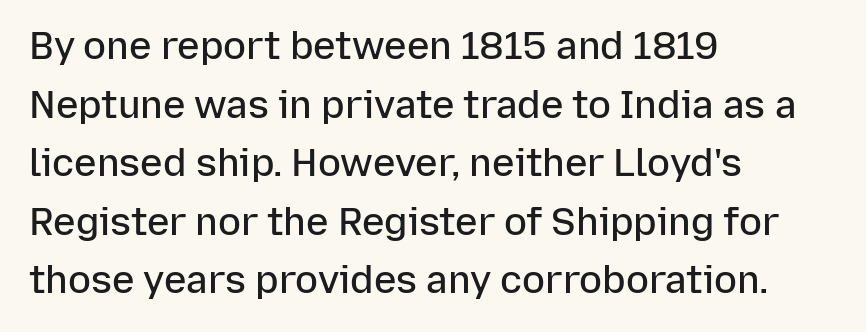
{"serif": "no", "italic": "no", "bold": "semi", "weight": "semibold", "width": "normal", "stroke_contrast": "low", "x_height": "medium", "monospaced": "no", "underline": "no", "align": "left", "line_spacing": "normal", "line_spacing_ratio": 1.54, "letter_spacing": "normal", "letter_spacing_em": 0.0, "glyph_px": 38}
